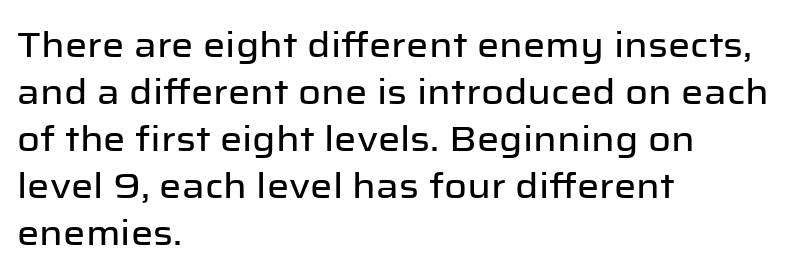
It's the straight-up-and-down kind of type. Where is the straight margin? On the left. Students, note that the glyphs here touch the page at normal intervals. This sample keeps an unexceptional amount of space between lines. Character widths vary here, with narrow letters taking less room than wide ones. The type family on display is of the sans-serif kind.
